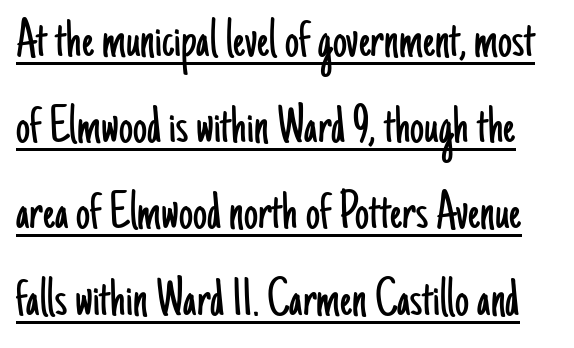
The image shows 56 px light, condensed sans-serif type, upright; set normal line spacing (1.54x), normal letter spacing, underlined; low stroke contrast and a small x-height.
